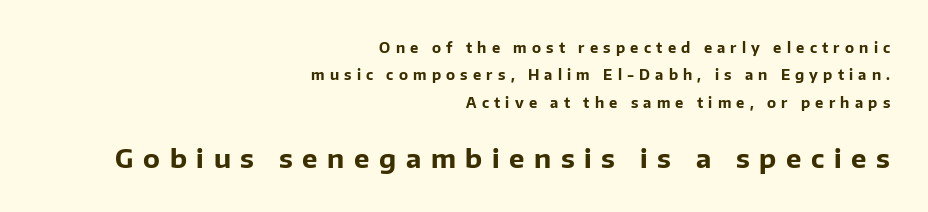
{"italic": "no", "bold": "yes", "underline": "no", "align": "right", "line_spacing": "loose", "line_spacing_ratio": 1.95, "letter_spacing": "wide", "letter_spacing_em": 0.37, "larger_block": "second", "size_ratio": 1.86, "glyph_px": 26}
